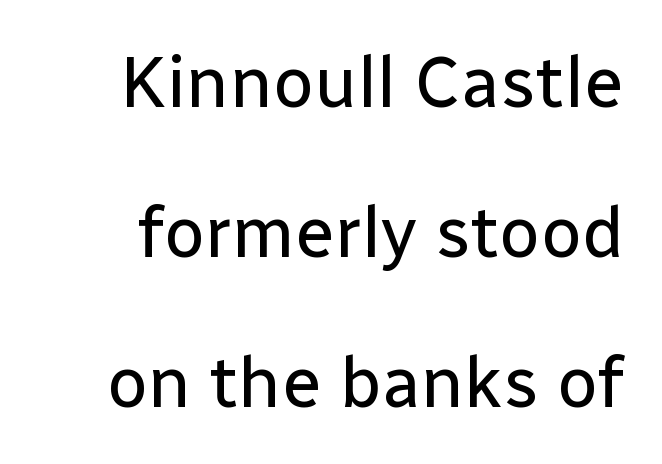
{"serif": "no", "italic": "no", "bold": "no", "weight": "regular", "width": "normal", "stroke_contrast": "low", "x_height": "medium", "monospaced": "no", "underline": "no", "line_spacing": "loose", "line_spacing_ratio": 2.08, "letter_spacing": "normal", "letter_spacing_em": 0.0, "glyph_px": 72}
